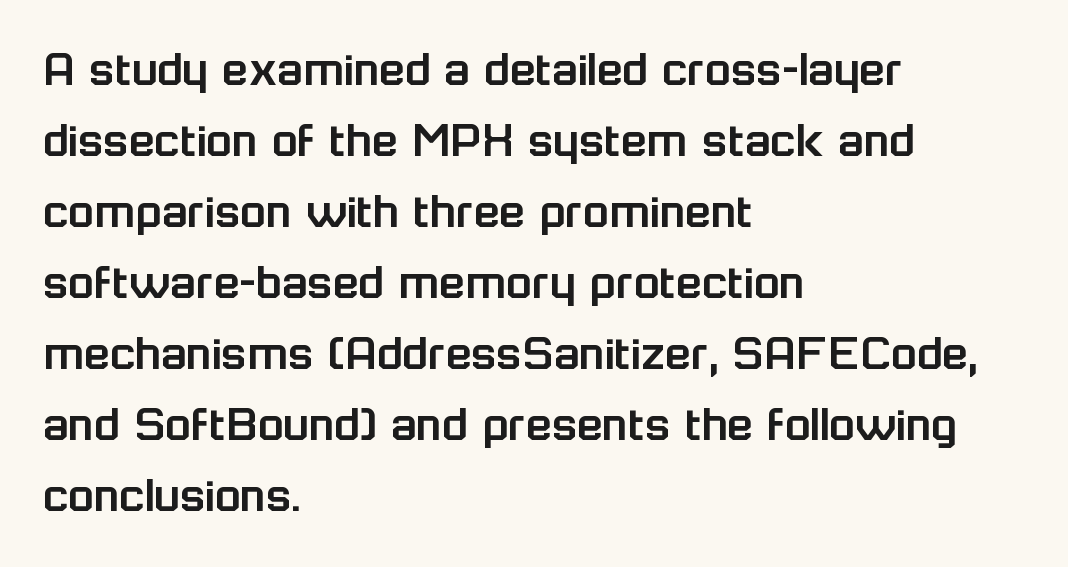
Q: Is the text italic (slanted)? A: No, it is upright.
Q: Is the typeface a serif or a sans-serif typeface? A: Sans-serif.
Q: Is the text underlined? A: No.
Q: How is the paragraph aligned? A: Left-aligned.
Q: Is the spacing between letters normal or unusually wide? A: Normal.
Q: Is the spacing between lines tight, normal or loose? A: Normal.
Q: Width (condensed, normal, or wide)? A: Normal.
Q: Stroke contrast? A: Low.
Q: x-height? A: Medium.
Q: Monospaced? A: No.
